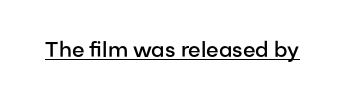
Q: Is the text bold? A: Semi-bold.
Q: Is the text italic (slanted)? A: No, it is upright.
Q: Is the text underlined? A: Yes.
Q: Is the spacing between letters normal or unusually wide? A: Normal.
